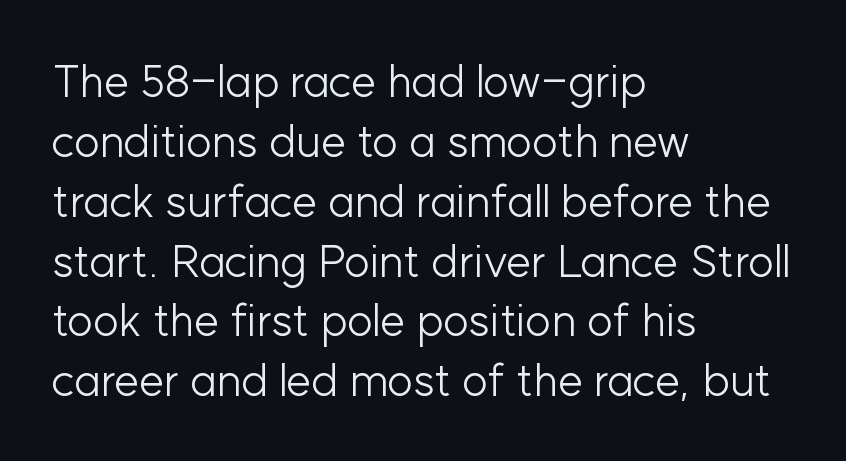
The image shows 45 px light sans-serif type, upright; set left-aligned, normal line spacing (1.33x), normal letter spacing, not underlined; low stroke contrast and a medium x-height.
